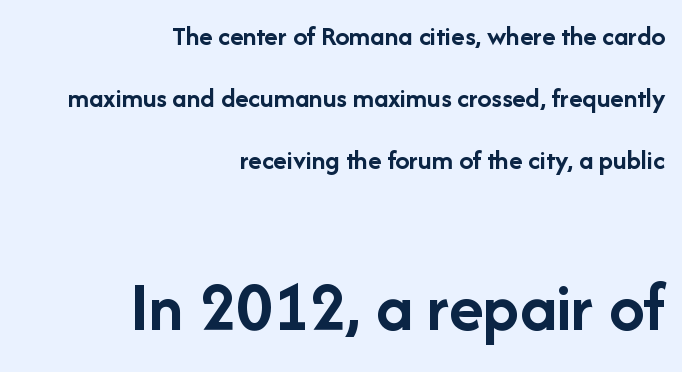
Q: Is the text bold? A: Yes.
Q: Is the text italic (slanted)? A: No, it is upright.
Q: Is the typeface a serif or a sans-serif typeface? A: Sans-serif.
Q: Is the text underlined? A: No.
Q: How is the paragraph aligned? A: Right-aligned.
Q: Is the spacing between letters normal or unusually wide? A: Normal.
Q: Is the spacing between lines tight, normal or loose? A: Loose.
Q: Which block of text is set in a larger size, the first (top) or the second (bottom)? A: The second (bottom) one.
Q: Width (condensed, normal, or wide)? A: Normal.
Q: Stroke contrast? A: Low.
Q: x-height? A: Medium.
Q: Monospaced? A: No.
